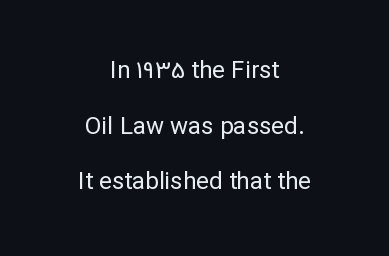
Q: Is the text bold? A: No.
Q: Is the text italic (slanted)? A: No, it is upright.
Q: Is the text underlined? A: No.
Q: How is the paragraph aligned? A: Centered.
Q: Is the spacing between letters normal or unusually wide? A: Normal.
Q: Is the spacing between lines tight, normal or loose? A: Loose.
